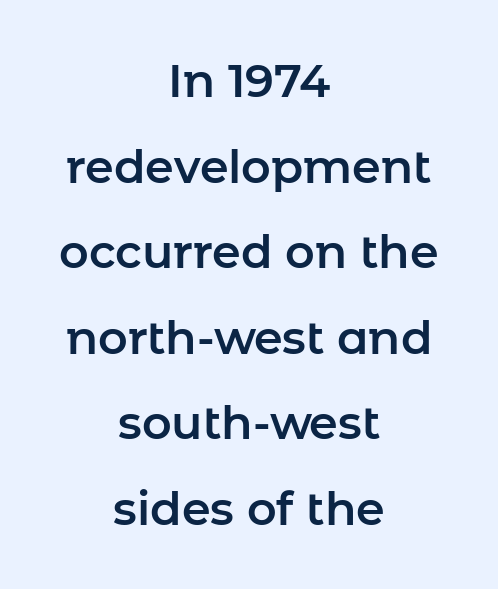
Q: Is the text italic (slanted)? A: No, it is upright.
Q: Is the typeface a serif or a sans-serif typeface? A: Sans-serif.
Q: Is the text underlined? A: No.
Q: How is the paragraph aligned? A: Centered.
Q: Is the spacing between letters normal or unusually wide? A: Normal.
Q: Width (condensed, normal, or wide)? A: Normal.
Q: Stroke contrast? A: Low.
Q: x-height? A: Medium.
Q: Monospaced? A: No.
